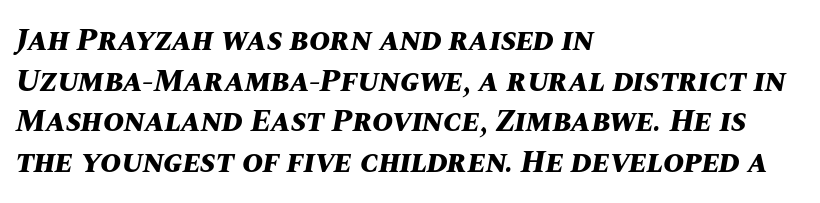
Q: Is the text bold? A: Yes.
Q: Is the text italic (slanted)? A: Yes, it leans right by about 10 degrees.
Q: Is the text underlined? A: No.
Q: How is the paragraph aligned? A: Left-aligned.
Q: Is the spacing between letters normal or unusually wide? A: Normal.
Q: Is the spacing between lines tight, normal or loose? A: Normal.
Q: Width (condensed, normal, or wide)? A: Normal.
Q: Stroke contrast? A: Medium.
Q: x-height? A: Large.
Q: Monospaced? A: No.
